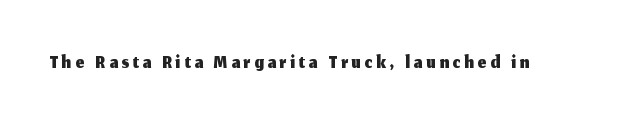
Q: Is the text italic (slanted)? A: No, it is upright.
Q: Is the typeface a serif or a sans-serif typeface? A: Sans-serif.
Q: Is the text underlined? A: No.
Q: Width (condensed, normal, or wide)? A: Normal.
Q: Stroke contrast? A: Medium.
Q: x-height? A: Medium.
Q: Monospaced? A: No.
